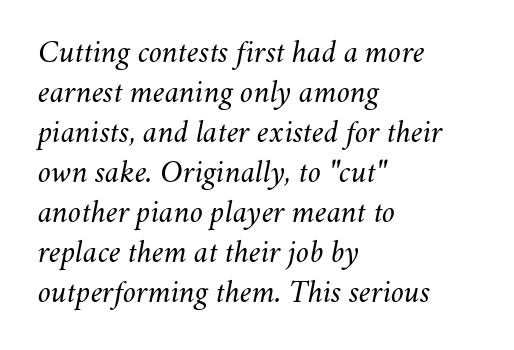
The image shows 33 px light type, italic (leaning right); set left-aligned, line spacing 1.21x, normal letter spacing, not underlined; medium stroke contrast and a small x-height.
